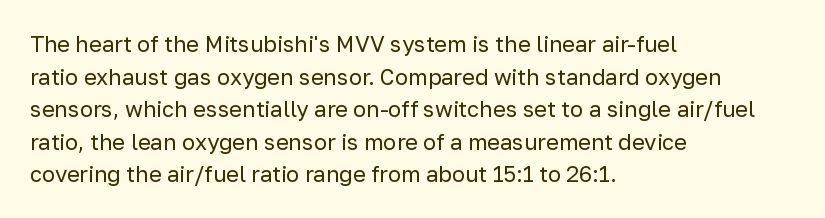
Rows of type keep a routine distance in the vertical direction. The space beneath each line is pristine and unruled. Which margin do the lines hug? The left one — the right edge is uneven. The letterforms sit shoulder to shoulder at normal distance.
